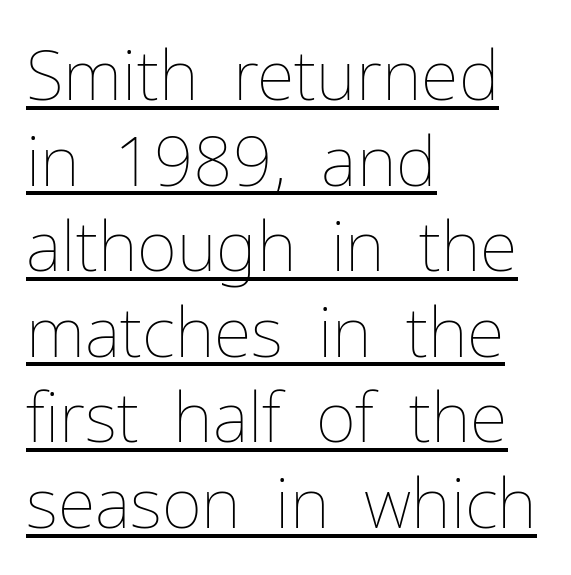
The image shows 69 px thin type, upright; set left-aligned, line spacing 1.24x, normal letter spacing, underlined; low stroke contrast and a medium x-height.
